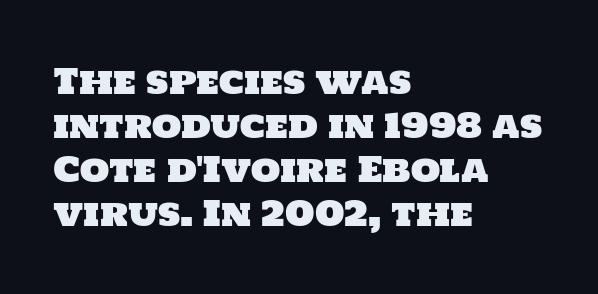
Quick note: interline space is typical. Is this a sans? Yes — the strokes have no serifs. Short note: letters normally spaced. Note the varied advance widths — an 'i' is clearly narrower than an 'm'.
